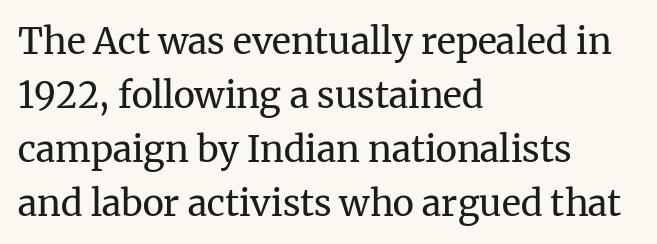
The image shows 36 px regular-weight serif type, upright; set left-aligned, normal line spacing (1.5x), normal letter spacing, not underlined; medium stroke contrast and a medium x-height.
